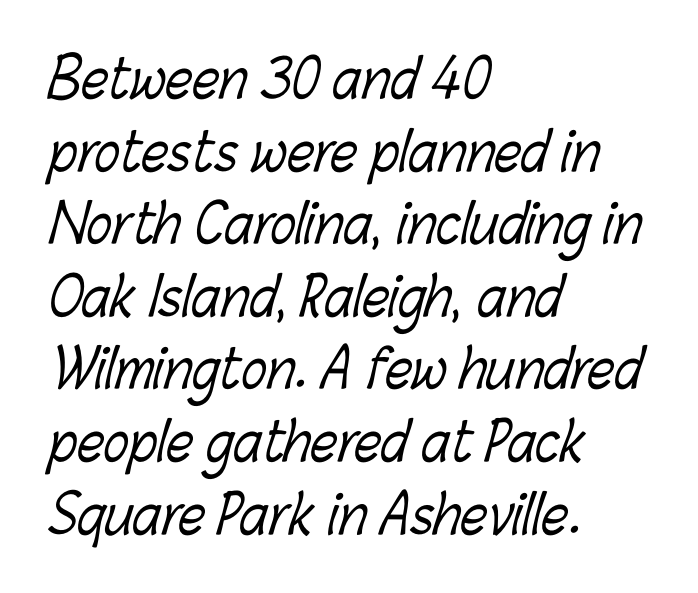
The image shows 53 px light, condensed type; set left-aligned, normal line spacing (1.37x), normal letter spacing, not underlined; low stroke contrast and a medium x-height.
